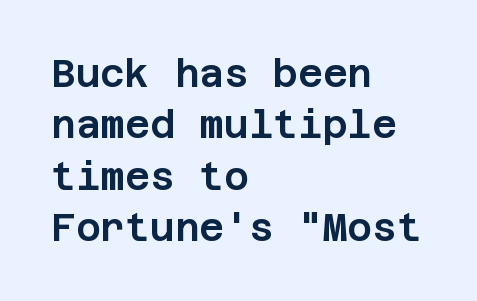
Q: Is the text italic (slanted)? A: No, it is upright.
Q: Is the typeface a serif or a sans-serif typeface? A: Sans-serif.
Q: Is the text underlined? A: No.
Q: How is the paragraph aligned? A: Left-aligned.
Q: Is the spacing between letters normal or unusually wide? A: Normal.
Q: Is the spacing between lines tight, normal or loose? A: Normal.
Q: Width (condensed, normal, or wide)? A: Normal.
Q: Stroke contrast? A: Low.
Q: x-height? A: Large.
